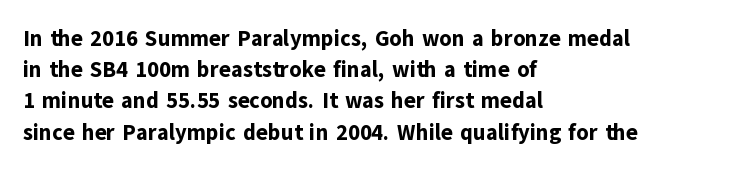
In CSS terms this would be text-align: left. Baseline-to-baseline distance is the conventional proportion of letter height. Notice how the stems are strictly vertical — no italics here. The space beneath each line is pristine and unruled. Spacing between characters is what you'd get straight out of the box. The passage shown is emphatically bold.
